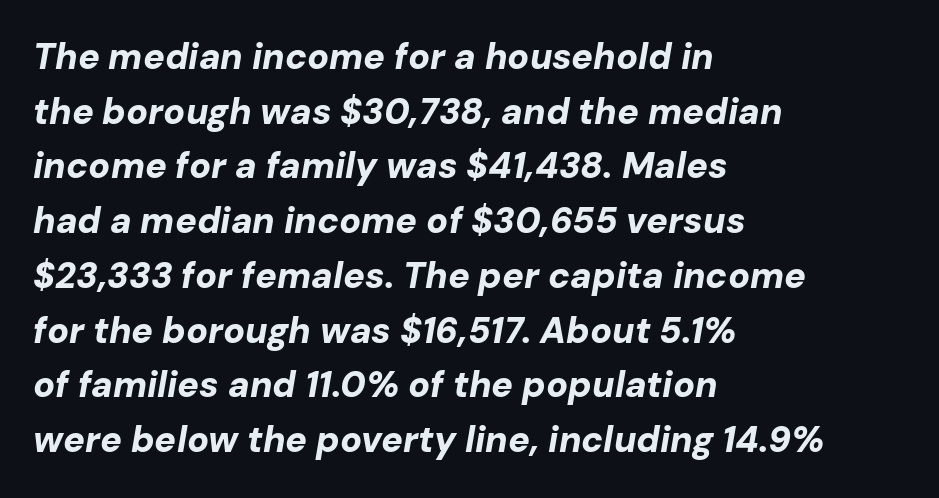
The image shows 36 px bold type, italic (leaning right); set left-aligned, normal line spacing (1.52x), normal letter spacing, not underlined; low stroke contrast and a medium x-height.
